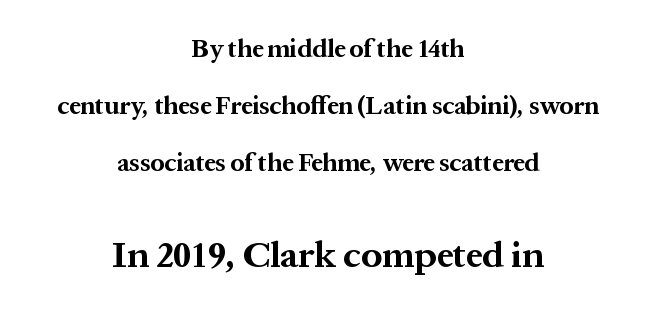
Q: Is the text bold? A: Yes.
Q: Is the text italic (slanted)? A: No, it is upright.
Q: Is the typeface a serif or a sans-serif typeface? A: Serif.
Q: Is the text underlined? A: No.
Q: How is the paragraph aligned? A: Centered.
Q: Is the spacing between letters normal or unusually wide? A: Normal.
Q: Is the spacing between lines tight, normal or loose? A: Loose.
Q: Which block of text is set in a larger size, the first (top) or the second (bottom)? A: The second (bottom) one.
Q: Width (condensed, normal, or wide)? A: Normal.
Q: Stroke contrast? A: Medium.
Q: x-height? A: Medium.
Q: Monospaced? A: No.
